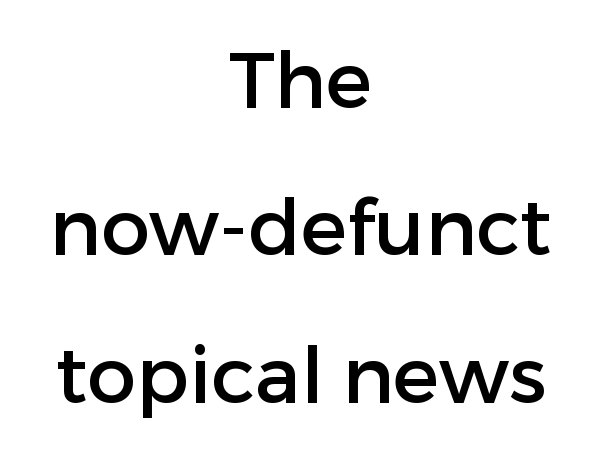
The image shows 78 px sans-serif type, upright; set centered, line spacing 1.89x, normal letter spacing, not underlined; low stroke contrast and a medium x-height.
